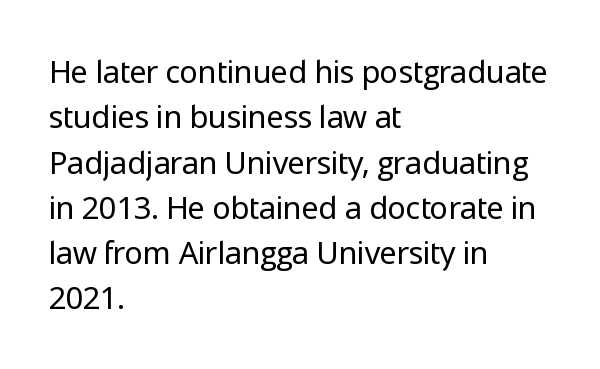
{"serif": "no", "italic": "no", "bold": "no", "weight": "regular", "width": "normal", "stroke_contrast": "low", "x_height": "medium", "monospaced": "no", "underline": "no", "align": "left", "line_spacing": "normal", "line_spacing_ratio": 1.46, "letter_spacing": "normal", "letter_spacing_em": 0.0, "glyph_px": 31}
